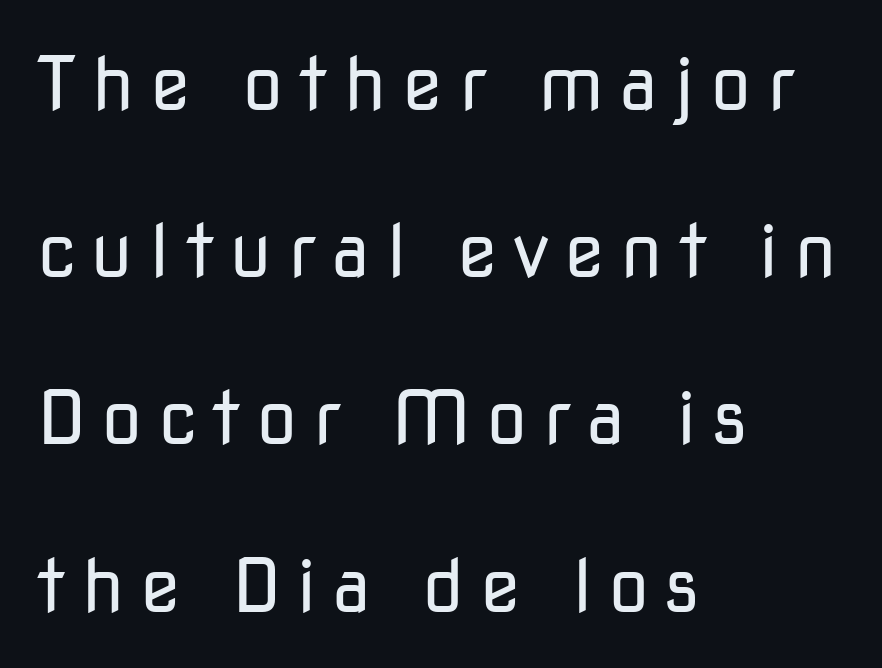
Varying glyph widths throughout — classic text-font behaviour. The face looks like a standard text weight, possibly lighter. The typesetter chose a ragged-right arrangement here. Do the letters lean? They stand straight. Unmarked baselines from the first word to the last.
